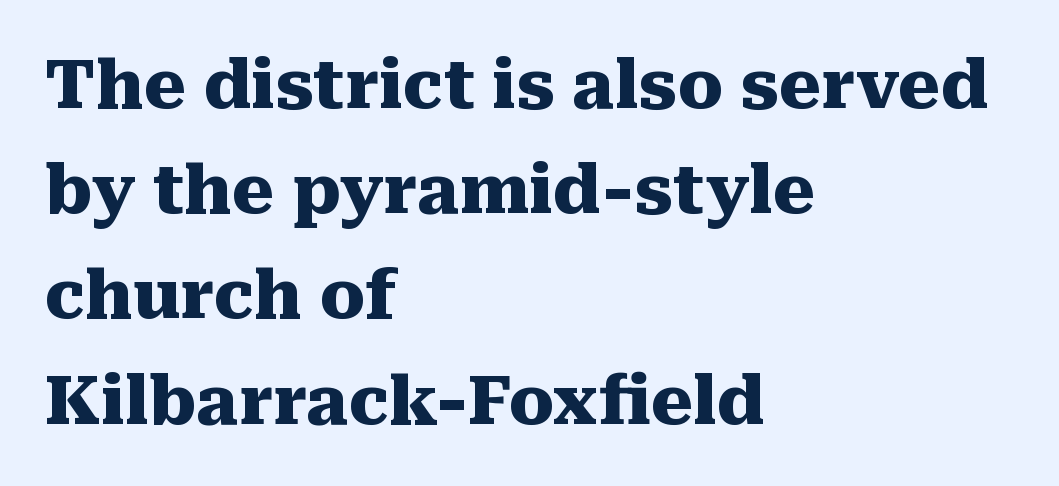
{"serif": "yes", "italic": "no", "bold": "yes", "weight": "heavy", "width": "normal", "stroke_contrast": "medium", "x_height": "medium", "monospaced": "no", "underline": "no", "align": "left", "line_spacing": "normal", "line_spacing_ratio": 1.57, "letter_spacing": "normal", "letter_spacing_em": 0.0, "glyph_px": 67}
